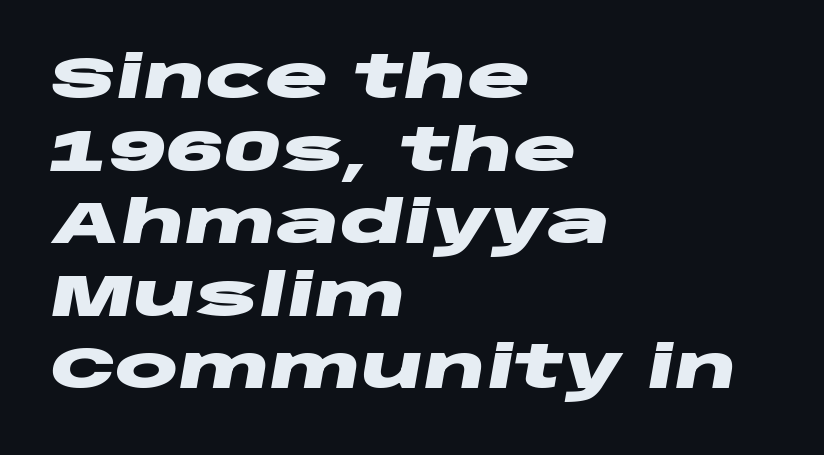
{"italic": "yes", "lean": "right", "slant_degrees": 10, "bold": "yes", "weight": "heavy", "width": "wide", "stroke_contrast": "low", "x_height": "large", "monospaced": "no", "underline": "no", "align": "left", "line_spacing_ratio": 1.23, "letter_spacing": "normal", "letter_spacing_em": 0.0, "glyph_px": 59}
